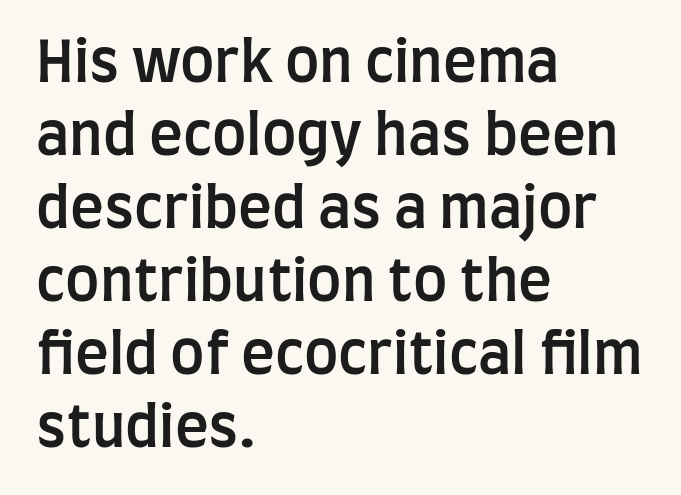
The image shows 57 px semibold, condensed sans-serif type, upright; set left-aligned, normal line spacing (1.28x), normal letter spacing, not underlined; low stroke contrast and a large x-height.
